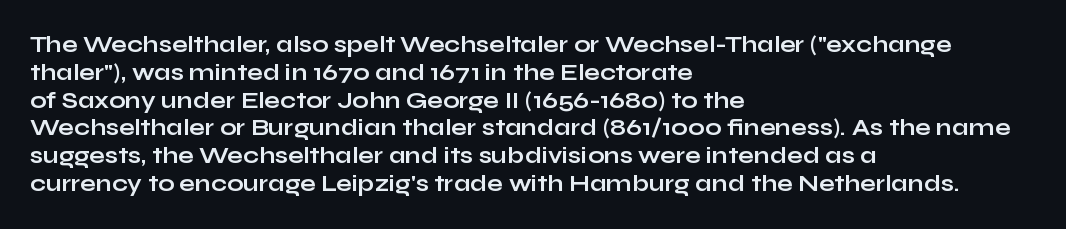
The image shows 23 px bold type, upright; set left-aligned, line spacing 1.21x, normal letter spacing, not underlined.
